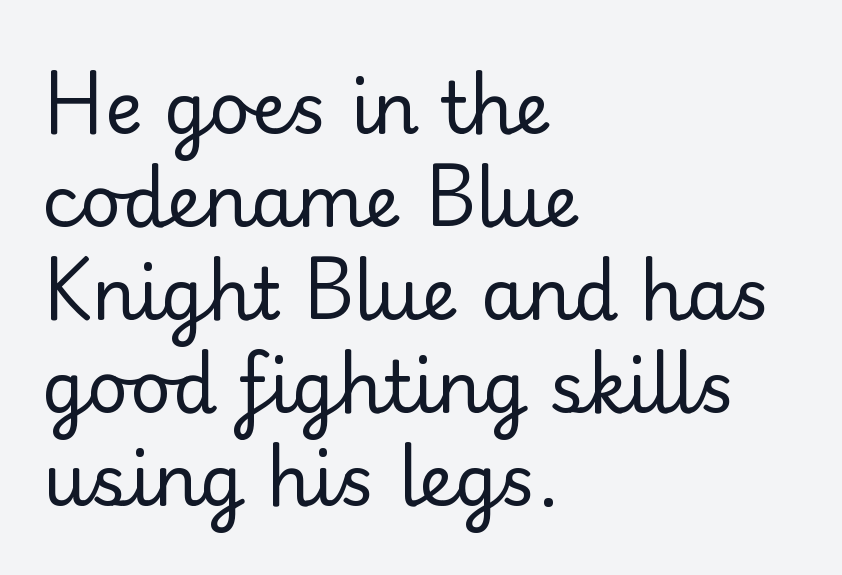
This block has exactly the height ordinary leading produces. Does the lettering tilt? It doesn't — this is upright. A light-to-regular cut is what we see here. These lines are rendered in a variable-pitch font.
